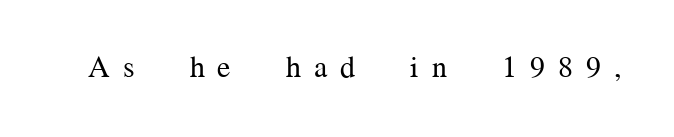
Q: Is the text bold? A: No.
Q: Is the text italic (slanted)? A: No, it is upright.
Q: Is the typeface a serif or a sans-serif typeface? A: Serif.
Q: Is the text underlined? A: No.
Q: Is the spacing between letters normal or unusually wide? A: Unusually wide.
Q: Width (condensed, normal, or wide)? A: Normal.
Q: Stroke contrast? A: Medium.
Q: x-height? A: Medium.
Q: Monospaced? A: No.
